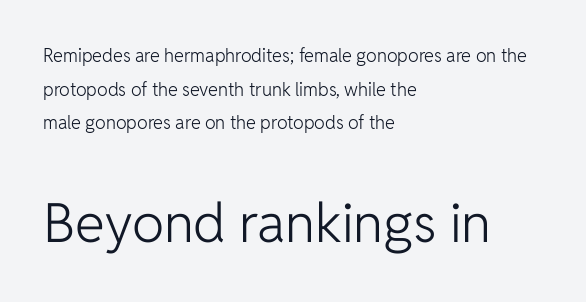
The image shows 54 px light sans-serif type, upright; set left-aligned, line spacing 1.87x, normal letter spacing, not underlined; the second (bottom) block is 3.0x larger; low stroke contrast and a medium x-height.
